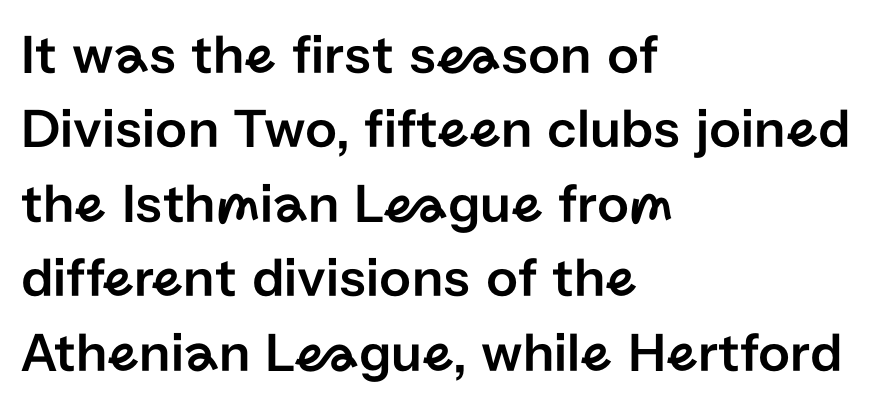
You can tell from the bare stems that sans-serif type was used. Has an underline been added? It has not. Each word holds together tightly as a unit, with standard inter-letter gaps. When letters stand straight like this, we call the style roman or upright. A typesetter would call this proportional, since set widths differ per character. Every row of glyphs begins at an identical x-position on the left.
